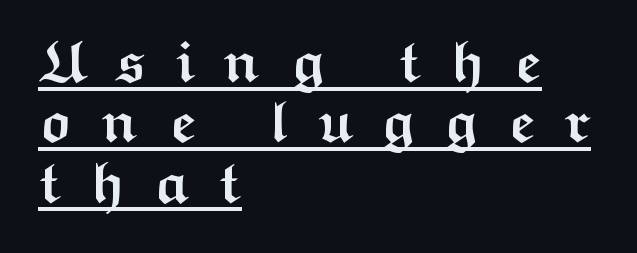
{"serif": "no", "italic": "no", "bold": "yes", "weight": "semibold", "width": "wide", "stroke_contrast": "medium", "x_height": "medium", "monospaced": "no", "underline": "yes", "align": "left", "line_spacing": "tight", "line_spacing_ratio": 1.04, "letter_spacing": "wide", "letter_spacing_em": 0.5, "glyph_px": 58}
